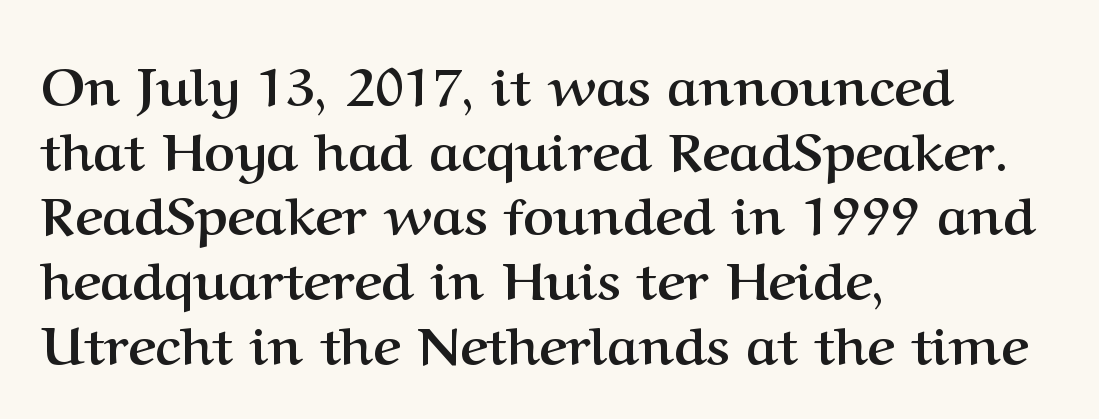
{"serif": "yes", "italic": "no", "bold": "yes", "weight": "semibold", "width": "normal", "stroke_contrast": "medium", "x_height": "medium", "monospaced": "no", "underline": "no", "align": "left", "line_spacing_ratio": 1.22, "letter_spacing": "normal", "letter_spacing_em": 0.0, "glyph_px": 53}
